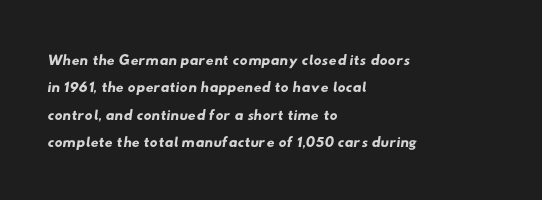
The image shows 22 px text type; set left-aligned, normal line spacing (1.25x), normal letter spacing, not underlined.
